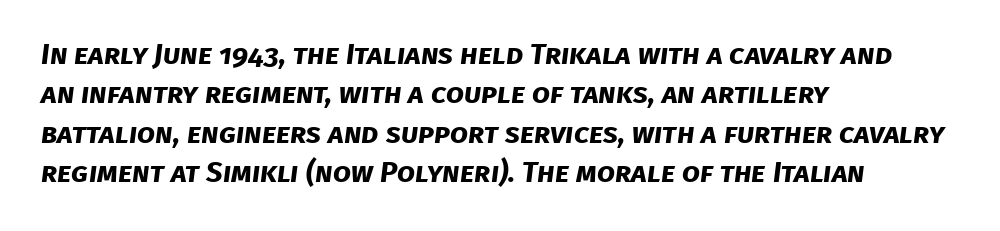
{"serif": "no", "bold": "yes", "weight": "bold", "width": "normal", "stroke_contrast": "low", "x_height": "large", "monospaced": "no", "underline": "no", "align": "left", "line_spacing": "normal", "line_spacing_ratio": 1.36, "letter_spacing": "normal", "letter_spacing_em": 0.0, "glyph_px": 29}
